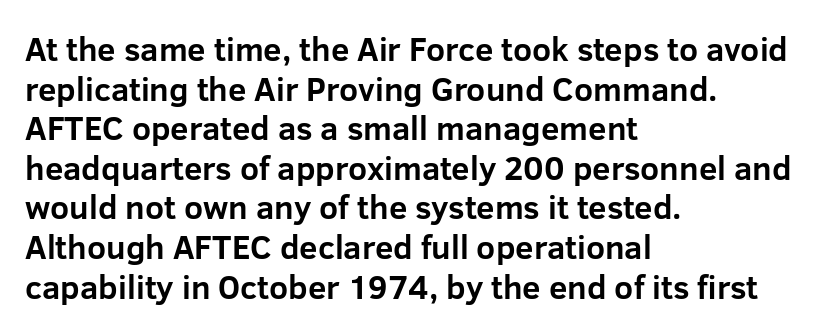
The image shows 33 px bold sans-serif type, upright; set left-aligned, line spacing 1.2x, normal letter spacing, not underlined; low stroke contrast and a medium x-height.
